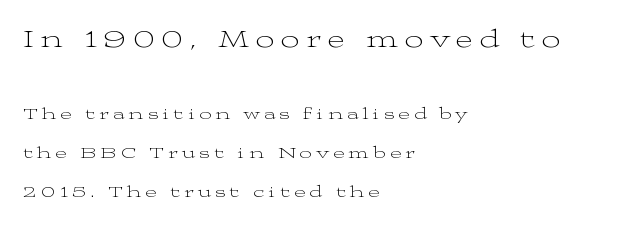
The image shows 26 px text type, upright; set left-aligned, loose line spacing (2.29x), unusually wide letter spacing (+0.26 em), not underlined; the first (top) block is 1.53x larger.
